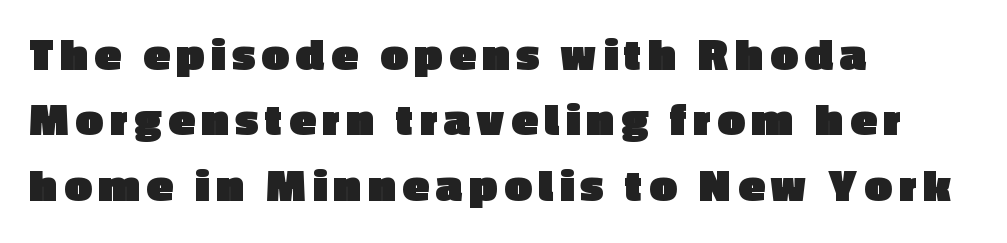
Q: Is the text bold? A: Yes.
Q: Is the text italic (slanted)? A: No, it is upright.
Q: Is the typeface a serif or a sans-serif typeface? A: Sans-serif.
Q: Is the text underlined? A: No.
Q: How is the paragraph aligned? A: Left-aligned.
Q: Is the spacing between lines tight, normal or loose? A: Normal.
Q: Width (condensed, normal, or wide)? A: Normal.
Q: x-height? A: Medium.
Q: Monospaced? A: No.
